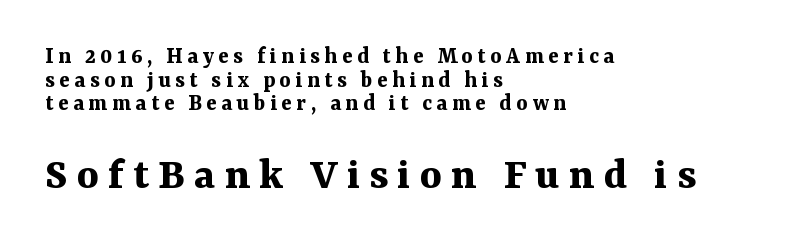
Q: Is the text bold? A: Yes.
Q: Is the text italic (slanted)? A: No, it is upright.
Q: Is the typeface a serif or a sans-serif typeface? A: Serif.
Q: Is the text underlined? A: No.
Q: How is the paragraph aligned? A: Left-aligned.
Q: Is the spacing between lines tight, normal or loose? A: Tight.
Q: Which block of text is set in a larger size, the first (top) or the second (bottom)? A: The second (bottom) one.
Q: Width (condensed, normal, or wide)? A: Normal.
Q: Stroke contrast? A: Medium.
Q: x-height? A: Medium.
Q: Monospaced? A: No.
